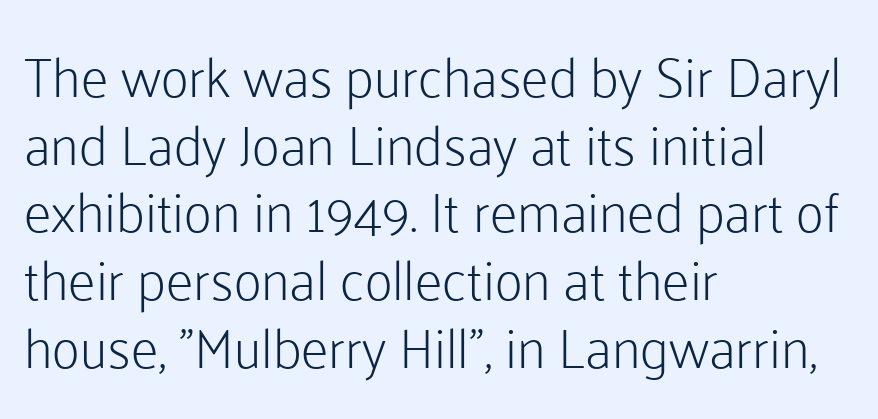
Q: Is the text bold? A: No.
Q: Is the text italic (slanted)? A: No, it is upright.
Q: Is the typeface a serif or a sans-serif typeface? A: Sans-serif.
Q: Is the text underlined? A: No.
Q: How is the paragraph aligned? A: Left-aligned.
Q: Is the spacing between letters normal or unusually wide? A: Normal.
Q: Width (condensed, normal, or wide)? A: Normal.
Q: Stroke contrast? A: Low.
Q: x-height? A: Medium.
Q: Monospaced? A: No.
